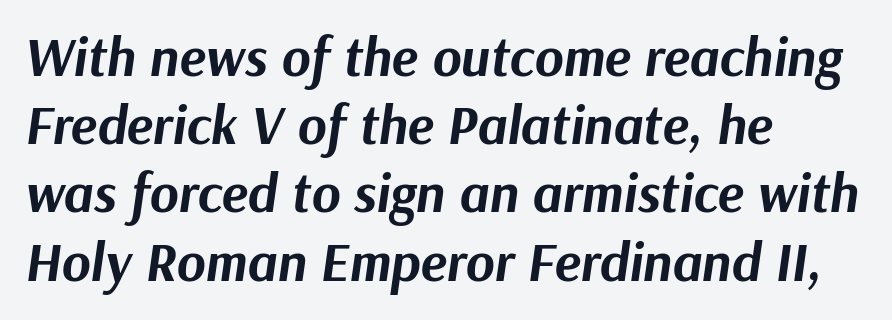
Q: Is the text bold? A: Yes.
Q: Is the text italic (slanted)? A: Yes, it leans right by about 9 degrees.
Q: Is the text underlined? A: No.
Q: How is the paragraph aligned? A: Left-aligned.
Q: Is the spacing between letters normal or unusually wide? A: Normal.
Q: Width (condensed, normal, or wide)? A: Normal.
Q: Stroke contrast? A: Medium.
Q: x-height? A: Medium.
Q: Monospaced? A: No.
